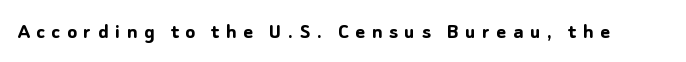
Q: Is the text bold? A: Yes.
Q: Is the text italic (slanted)? A: No, it is upright.
Q: Is the text underlined? A: No.
Q: Is the spacing between letters normal or unusually wide? A: Unusually wide.
